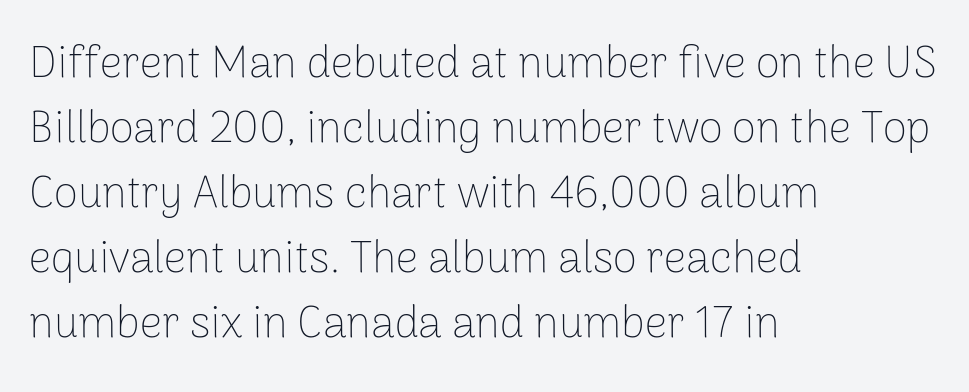
Ordinary non-slanted type is in use. Reading down the column, the eye jumps a familiar distance to each next line. No feet cap the strokes, marking this as sans-serif type. Character widths vary here, with narrow letters taking less room than wide ones.
